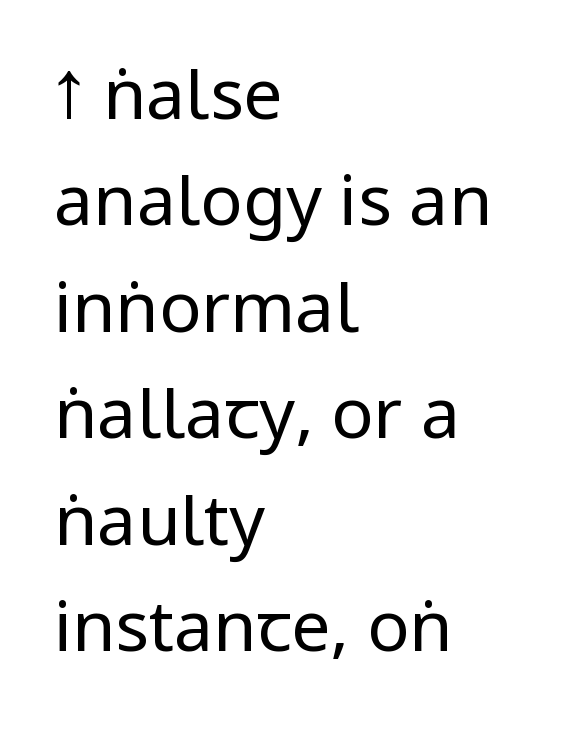
Q: Is the text bold? A: No.
Q: Is the text italic (slanted)? A: No, it is upright.
Q: Is the typeface a serif or a sans-serif typeface? A: Sans-serif.
Q: Is the text underlined? A: No.
Q: How is the paragraph aligned? A: Left-aligned.
Q: Is the spacing between letters normal or unusually wide? A: Normal.
Q: Is the spacing between lines tight, normal or loose? A: Normal.
Q: Width (condensed, normal, or wide)? A: Condensed.
Q: Stroke contrast? A: Low.
